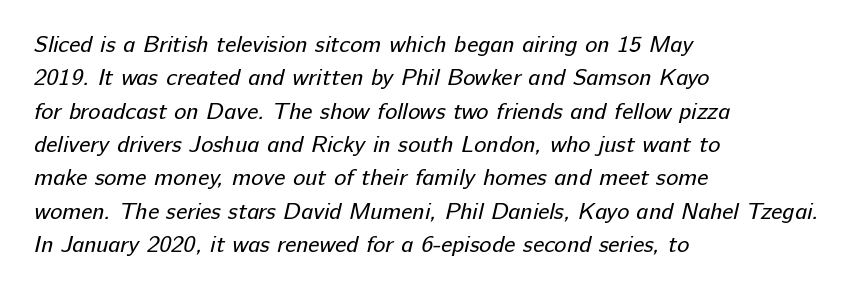
{"bold": "no", "underline": "no", "align": "left", "line_spacing": "normal", "line_spacing_ratio": 1.45, "letter_spacing": "normal", "letter_spacing_em": 0.0, "glyph_px": 23}
